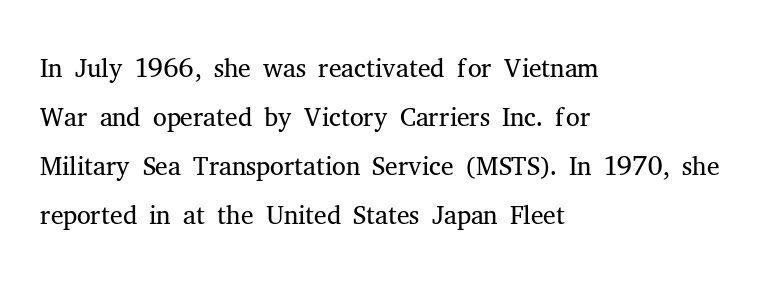
{"serif": "yes", "italic": "no", "bold": "no", "weight": "light", "width": "normal", "stroke_contrast": "medium", "x_height": "medium", "monospaced": "no", "underline": "no", "align": "left", "line_spacing": "normal", "line_spacing_ratio": 1.26, "letter_spacing": "normal", "letter_spacing_em": 0.0, "glyph_px": 39}
